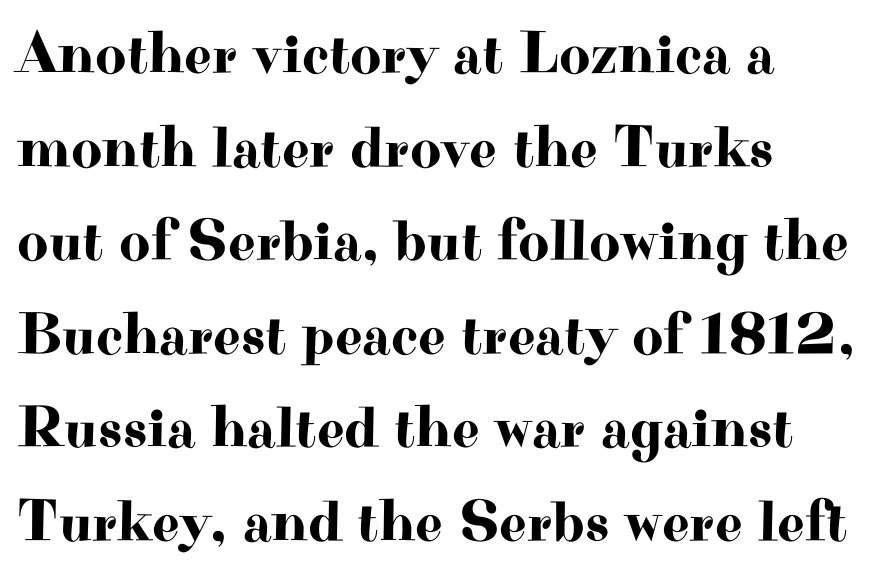
{"serif": "yes", "italic": "no", "width": "wide", "stroke_contrast": "high", "x_height": "small", "monospaced": "no", "underline": "no", "align": "left", "line_spacing": "normal", "line_spacing_ratio": 1.56, "letter_spacing": "normal", "letter_spacing_em": 0.0, "glyph_px": 60}
